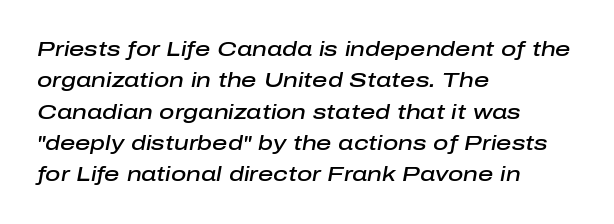
The image shows 21 px text type, italic (leaning right); set left-aligned, normal line spacing (1.49x), normal letter spacing, not underlined.
